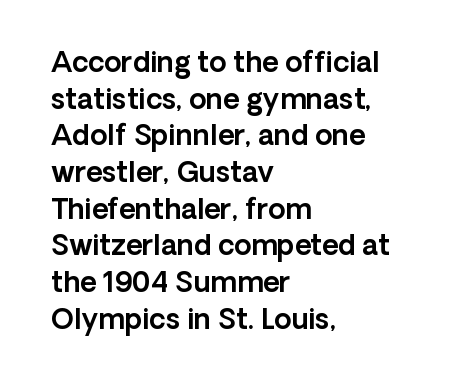
Typeset ragged right — the left edge is the straight one. The lettering stays uniformly vertical, giving the passage a roman look. The letters advance in unequal steps, a hallmark of proportional type. The line-height multiplier appears to be the usual default. I'd call this a sans setting — the letters go barefoot.
